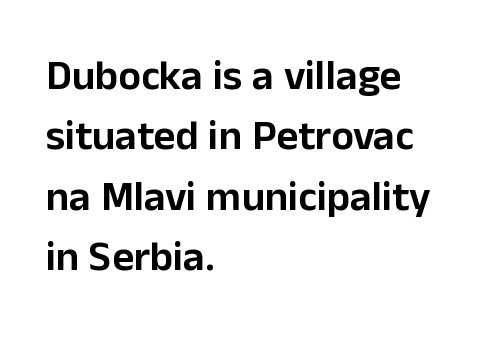
{"serif": "no", "italic": "no", "width": "normal", "stroke_contrast": "low", "x_height": "medium", "monospaced": "no", "underline": "no", "align": "left", "line_spacing": "normal", "line_spacing_ratio": 1.44, "letter_spacing": "normal", "letter_spacing_em": 0.0, "glyph_px": 42}
